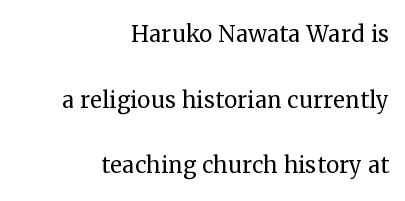
Q: Is the text bold? A: No.
Q: Is the text italic (slanted)? A: No, it is upright.
Q: Is the typeface a serif or a sans-serif typeface? A: Serif.
Q: Is the text underlined? A: No.
Q: How is the paragraph aligned? A: Right-aligned.
Q: Is the spacing between letters normal or unusually wide? A: Normal.
Q: Is the spacing between lines tight, normal or loose? A: Loose.
Q: Width (condensed, normal, or wide)? A: Normal.
Q: Stroke contrast? A: Medium.
Q: x-height? A: Medium.
Q: Monospaced? A: No.
